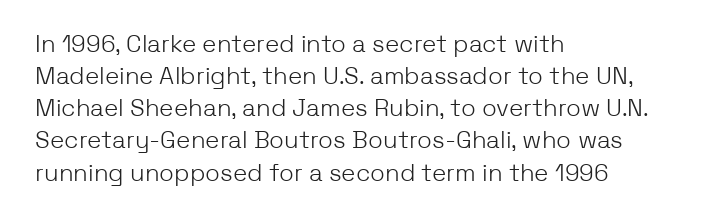
Q: Is the text bold? A: No.
Q: Is the text italic (slanted)? A: No, it is upright.
Q: Is the text underlined? A: No.
Q: How is the paragraph aligned? A: Left-aligned.
Q: Is the spacing between letters normal or unusually wide? A: Normal.
Q: Is the spacing between lines tight, normal or loose? A: Normal.
